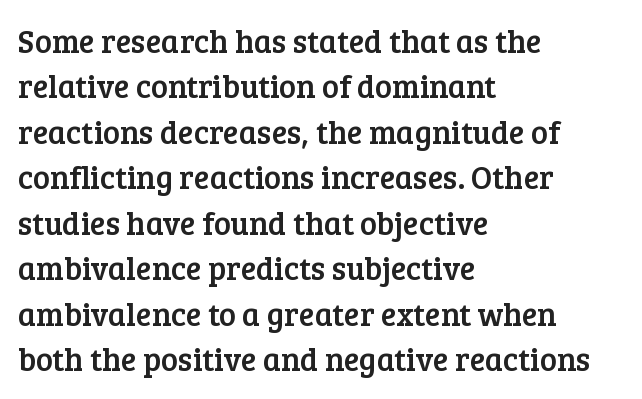
Q: Is the text italic (slanted)? A: No, it is upright.
Q: Is the typeface a serif or a sans-serif typeface? A: Serif.
Q: Is the text underlined? A: No.
Q: How is the paragraph aligned? A: Left-aligned.
Q: Is the spacing between letters normal or unusually wide? A: Normal.
Q: Is the spacing between lines tight, normal or loose? A: Normal.
Q: Width (condensed, normal, or wide)? A: Normal.
Q: Stroke contrast? A: Low.
Q: x-height? A: Medium.
Q: Monospaced? A: No.
